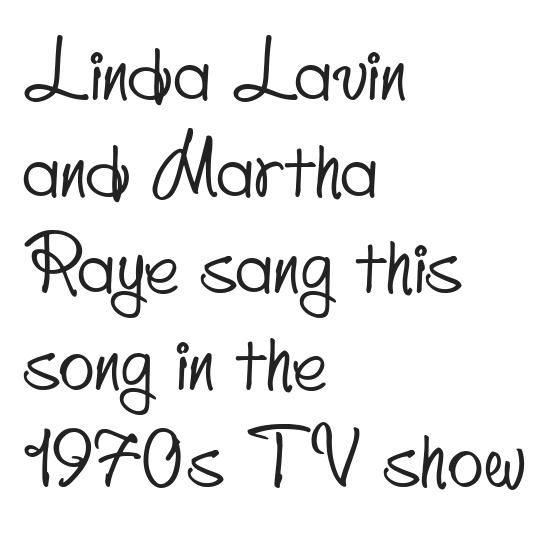
{"serif": "no", "width": "condensed", "stroke_contrast": "low", "x_height": "small", "monospaced": "no", "underline": "no", "align": "left", "line_spacing": "normal", "line_spacing_ratio": 1.29, "letter_spacing": "normal", "letter_spacing_em": 0.0, "glyph_px": 75}
